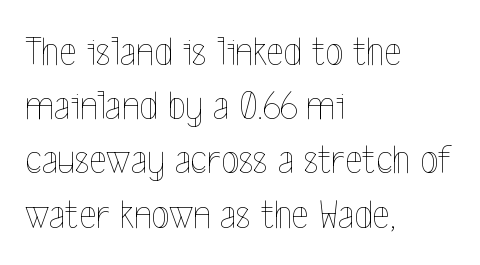
{"italic": "no", "bold": "no", "weight": "thin", "width": "condensed", "x_height": "medium", "monospaced": "no", "underline": "no", "align": "left", "line_spacing": "normal", "line_spacing_ratio": 1.29, "letter_spacing": "normal", "letter_spacing_em": 0.0, "glyph_px": 42}
